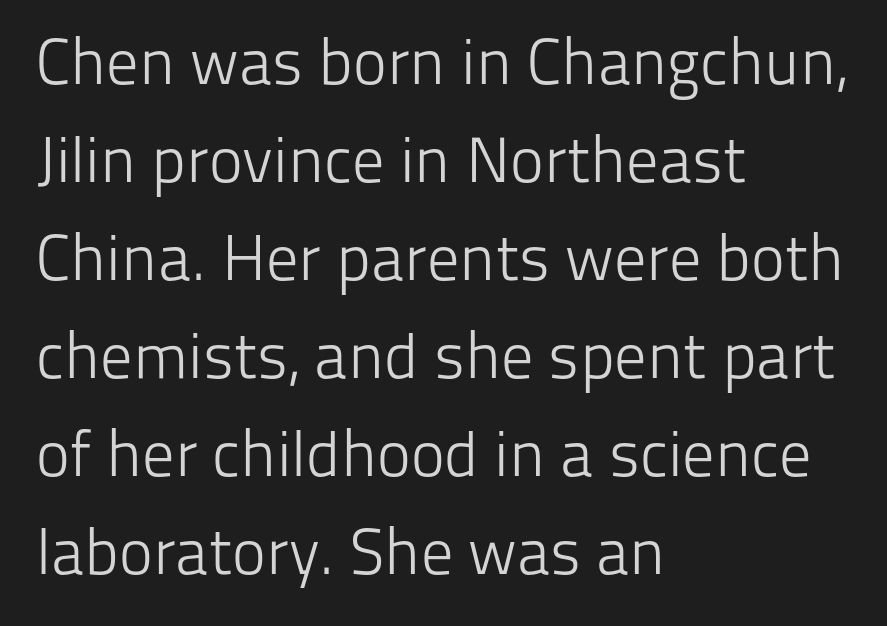
Q: Is the text bold? A: No.
Q: Is the text italic (slanted)? A: No, it is upright.
Q: Is the typeface a serif or a sans-serif typeface? A: Sans-serif.
Q: Is the text underlined? A: No.
Q: How is the paragraph aligned? A: Left-aligned.
Q: Is the spacing between letters normal or unusually wide? A: Normal.
Q: Is the spacing between lines tight, normal or loose? A: Normal.
Q: Width (condensed, normal, or wide)? A: Normal.
Q: Stroke contrast? A: Low.
Q: x-height? A: Medium.
Q: Monospaced? A: No.
